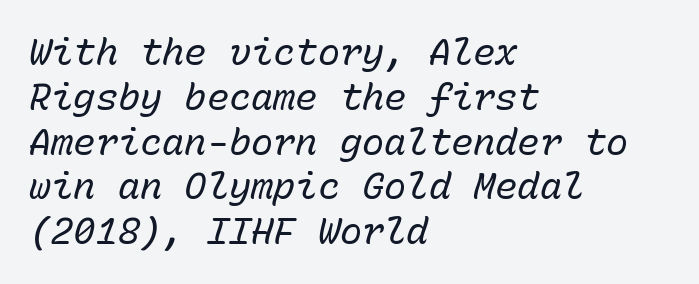
The lines are quadded left. The gaps between neighbouring characters are ordinary and unremarkable. The specimen omits any rule beneath the text block's lines. The passage shown is not bold in any degree. This is oblique type, the kind used for emphasis or titles.
